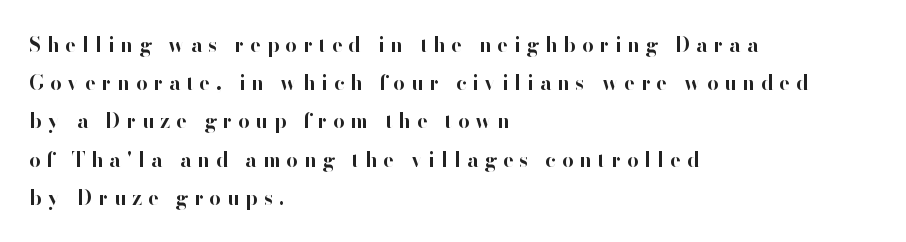
{"italic": "no", "bold": "yes", "underline": "no", "align": "left", "line_spacing": "loose", "line_spacing_ratio": 1.91, "letter_spacing": "wide", "letter_spacing_em": 0.3, "glyph_px": 20}
